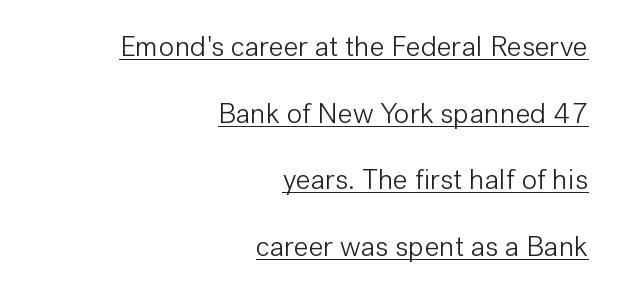
The image shows 29 px light sans-serif type, upright; set right-aligned, loose line spacing (2.3x), normal letter spacing, underlined; low stroke contrast and a medium x-height.
